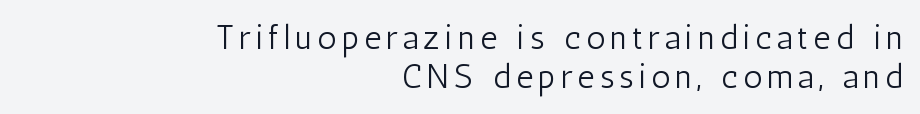
{"serif": "no", "italic": "no", "bold": "no", "weight": "light", "width": "condensed", "stroke_contrast": "low", "x_height": "medium", "monospaced": "no", "underline": "no", "align": "right", "line_spacing_ratio": 1.17, "glyph_px": 33}
